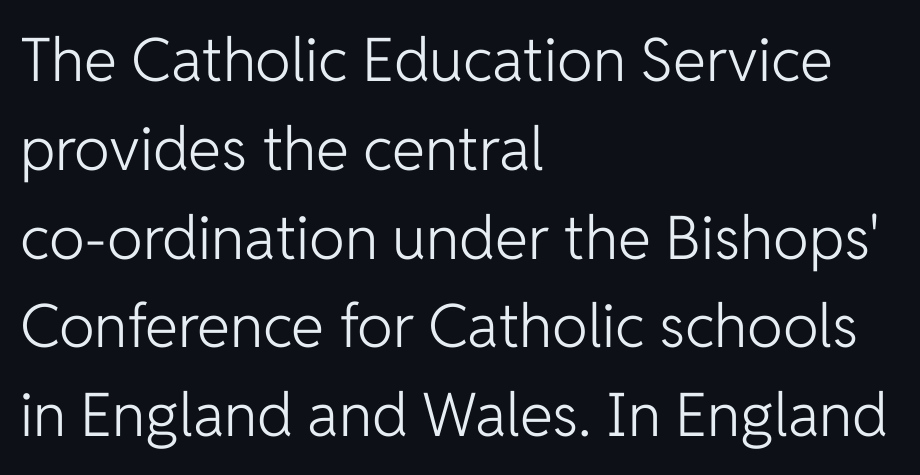
{"serif": "no", "italic": "no", "bold": "no", "weight": "light", "width": "normal", "stroke_contrast": "low", "x_height": "medium", "monospaced": "no", "underline": "no", "align": "left", "line_spacing": "normal", "line_spacing_ratio": 1.48, "letter_spacing": "normal", "letter_spacing_em": 0.0, "glyph_px": 60}
